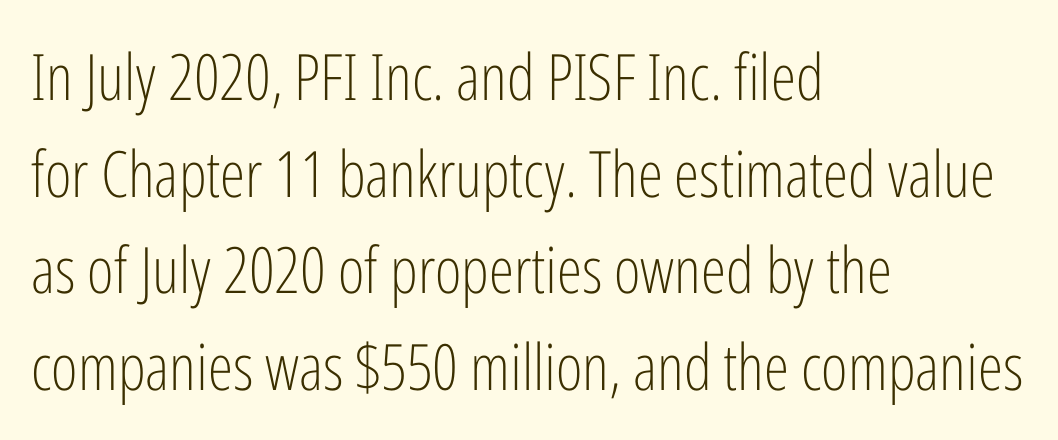
The type is set solid horizontally, with unmodified tracking. The text was rendered using a sans face with plain stroke endings. Posture: vertical. This sample is left-justified, so line endings fall wherever the words run out. Spacing verdict: proportional, widths tailored to each character.
